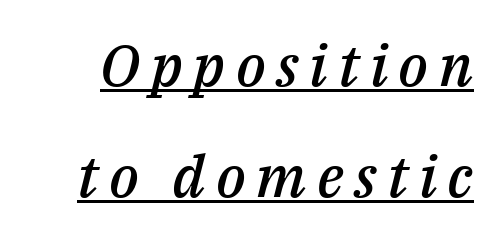
{"italic": "yes", "lean": "right", "slant_degrees": 14, "bold": "semi", "weight": "semibold", "width": "normal", "stroke_contrast": "medium", "x_height": "medium", "monospaced": "no", "underline": "yes", "line_spacing": "loose", "line_spacing_ratio": 1.91, "glyph_px": 58}
